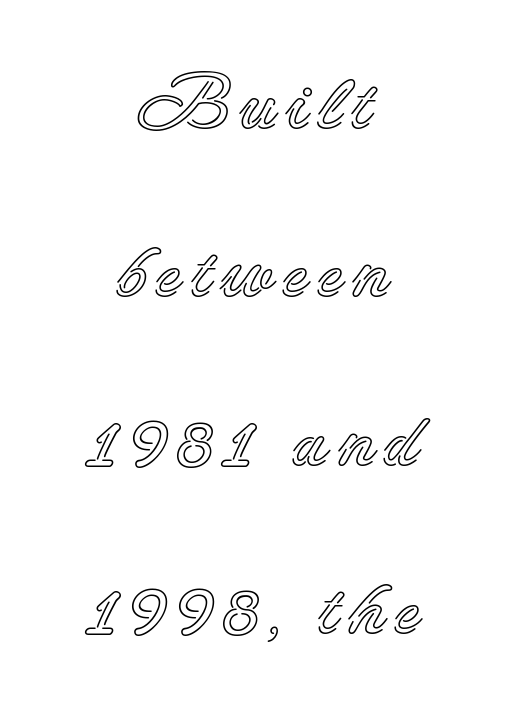
The image shows 78 px text type; set centered, loose line spacing (2.16x), not underlined; a small x-height.
